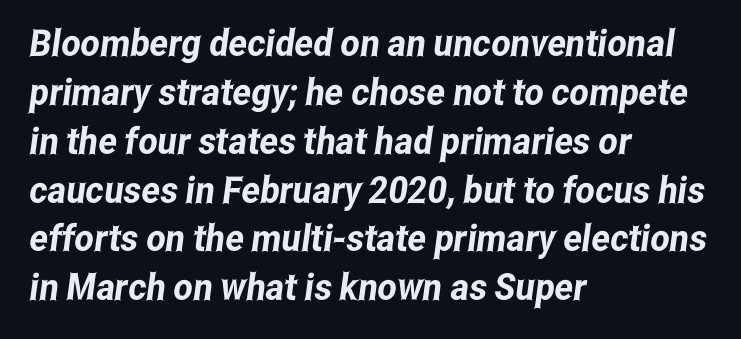
{"serif": "no", "width": "condensed", "stroke_contrast": "low", "x_height": "medium", "monospaced": "no", "underline": "no", "align": "left", "line_spacing": "normal", "line_spacing_ratio": 1.32, "letter_spacing": "normal", "letter_spacing_em": 0.0, "glyph_px": 37}
